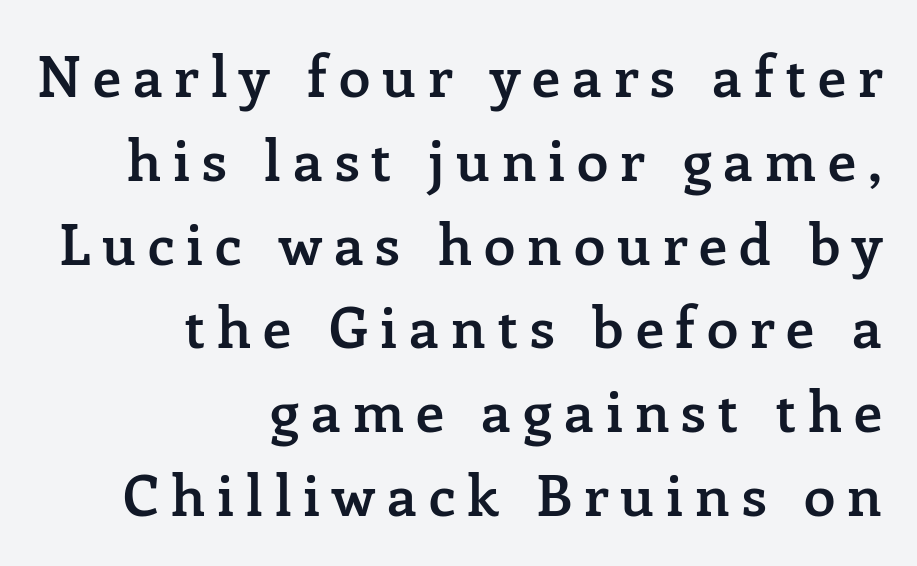
The image shows 57 px semibold serif type, upright; set right-aligned, normal line spacing (1.47x), unusually wide letter spacing (+0.21 em), not underlined; low stroke contrast and a medium x-height.
